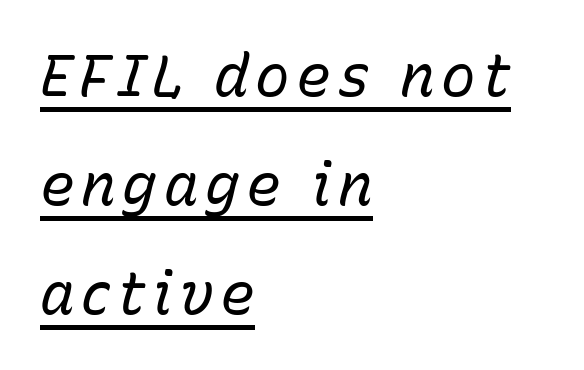
The image shows 58 px regular-weight type, italic (leaning right); set left-aligned, line spacing 1.88x, underlined; low stroke contrast and a medium x-height.
